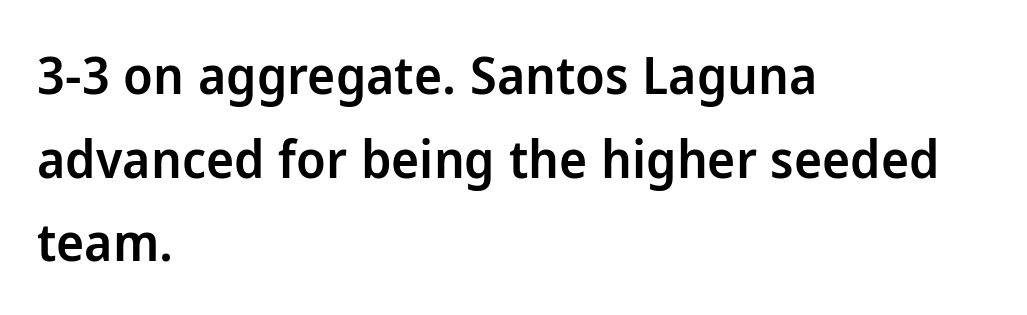
The image shows 53 px semibold sans-serif type, upright; set left-aligned, normal line spacing (1.58x), normal letter spacing, not underlined; low stroke contrast and a medium x-height.
